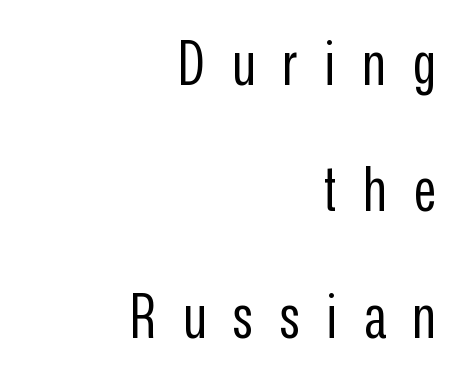
Q: Is the text bold? A: No.
Q: Is the text italic (slanted)? A: No, it is upright.
Q: Is the typeface a serif or a sans-serif typeface? A: Sans-serif.
Q: Is the text underlined? A: No.
Q: How is the paragraph aligned? A: Right-aligned.
Q: Is the spacing between letters normal or unusually wide? A: Unusually wide.
Q: Is the spacing between lines tight, normal or loose? A: Loose.
Q: Width (condensed, normal, or wide)? A: Condensed.
Q: Stroke contrast? A: Low.
Q: x-height? A: Medium.
Q: Monospaced? A: No.
